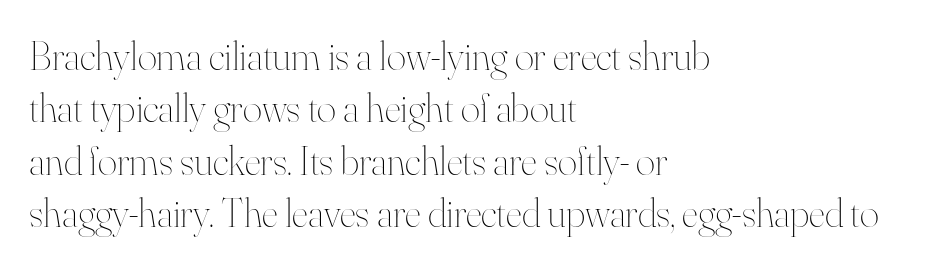
{"italic": "no", "bold": "no", "weight": "thin", "width": "normal", "stroke_contrast": "high", "x_height": "small", "monospaced": "no", "underline": "no", "align": "left", "line_spacing": "normal", "line_spacing_ratio": 1.28, "letter_spacing": "normal", "letter_spacing_em": 0.0, "glyph_px": 41}
